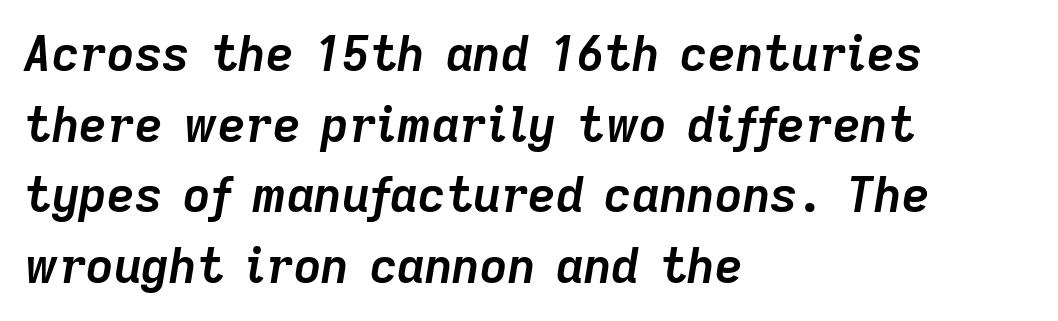
The gaps between neighbouring characters are ordinary and unremarkable. The passage shown is typed in a proportional face where columns would drift. Which margin do the lines hug? The left one — the right edge is uneven. Heft: maximum for text — a bold.
